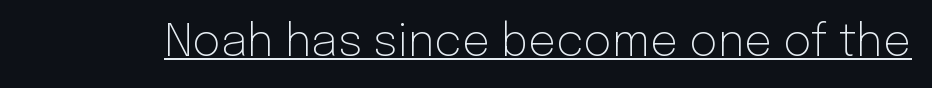
Rendered with straight, roman letterforms. The face used here is a sans, in the tradition of grotesques and geometrics. The typeface has the unassuming heft of standard copy or less. The face used here appears with an underline applied.
